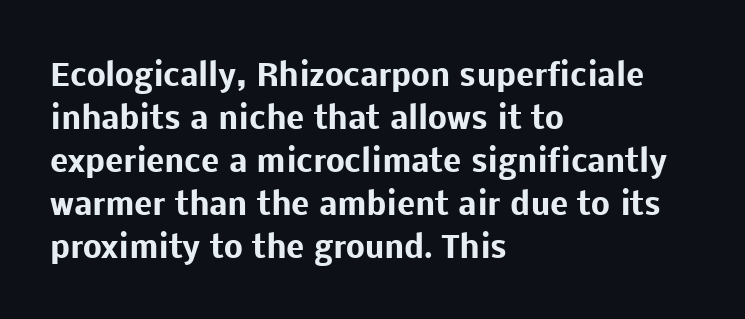
Tracking value appears to be zero — textbook default spacing. Unlike a traditional serif, this face leaves its strokes unadorned. The baseline area is clear. You can tell it's not italic because the verticals are truly vertical.
